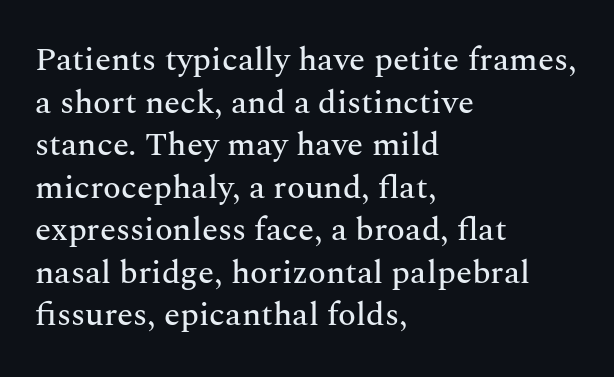
Q: Is the text italic (slanted)? A: No, it is upright.
Q: Is the typeface a serif or a sans-serif typeface? A: Serif.
Q: Is the text underlined? A: No.
Q: How is the paragraph aligned? A: Left-aligned.
Q: Is the spacing between letters normal or unusually wide? A: Normal.
Q: Is the spacing between lines tight, normal or loose? A: Normal.
Q: Width (condensed, normal, or wide)? A: Normal.
Q: Stroke contrast? A: Medium.
Q: x-height? A: Medium.
Q: Monospaced? A: No.
